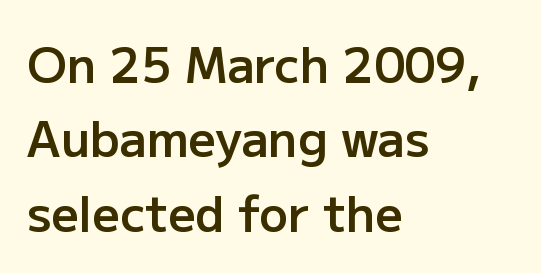
{"serif": "no", "italic": "no", "bold": "semi", "weight": "semibold", "width": "normal", "stroke_contrast": "low", "x_height": "medium", "monospaced": "no", "underline": "no", "align": "left", "line_spacing": "normal", "line_spacing_ratio": 1.55, "letter_spacing": "normal", "letter_spacing_em": 0.0, "glyph_px": 48}
